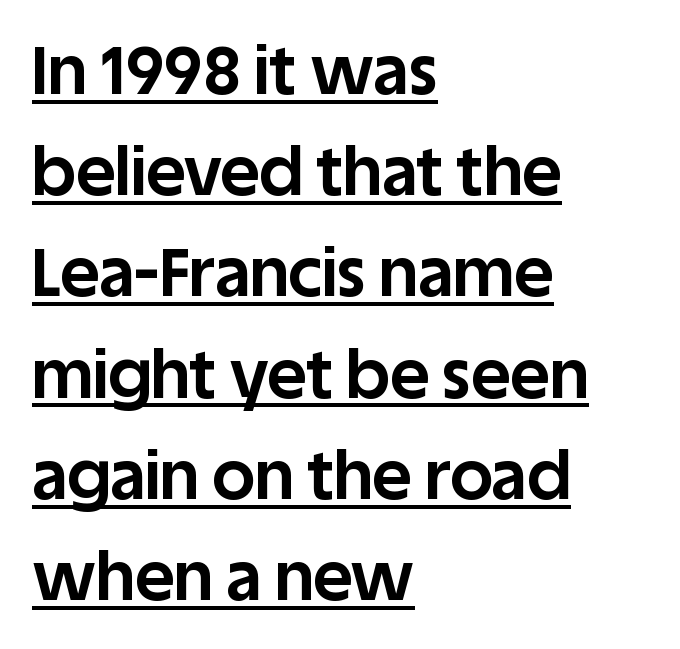
A dark, heavy texture on the line: the type is bold. Serif or sans? Sans — the stroke terminals are bare. In CSS terms this would be text-align: left. This sample keeps an unexceptional amount of space between lines.
